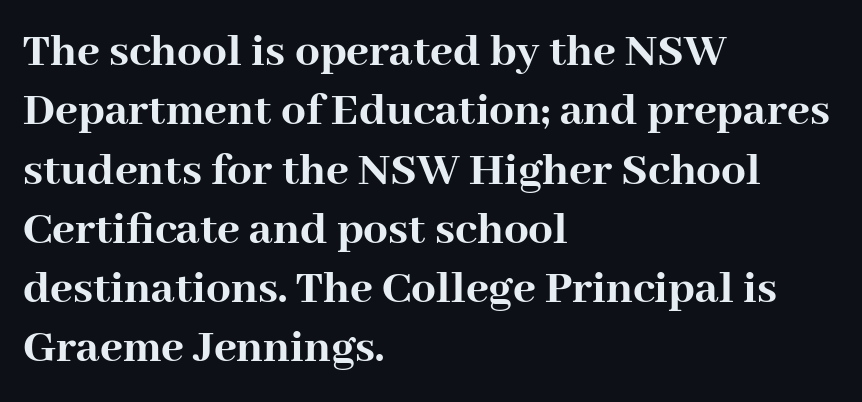
{"serif": "yes", "italic": "no", "bold": "yes", "weight": "semibold", "width": "normal", "stroke_contrast": "high", "x_height": "medium", "monospaced": "no", "underline": "no", "align": "left", "line_spacing_ratio": 1.21, "letter_spacing": "normal", "letter_spacing_em": 0.0, "glyph_px": 49}
